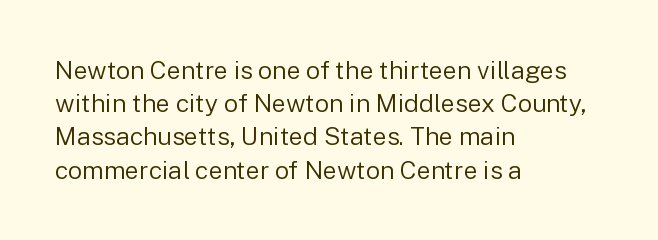
{"italic": "no", "bold": "no", "underline": "no", "align": "left", "line_spacing": "normal", "line_spacing_ratio": 1.33, "letter_spacing": "normal", "letter_spacing_em": 0.0, "glyph_px": 25}
